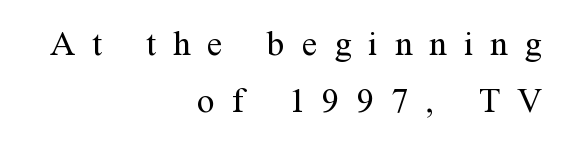
The image shows 35 px regular-weight serif type, upright; set right-aligned, normal line spacing (1.63x), unusually wide letter spacing (+0.48 em), not underlined; medium stroke contrast and a medium x-height.
